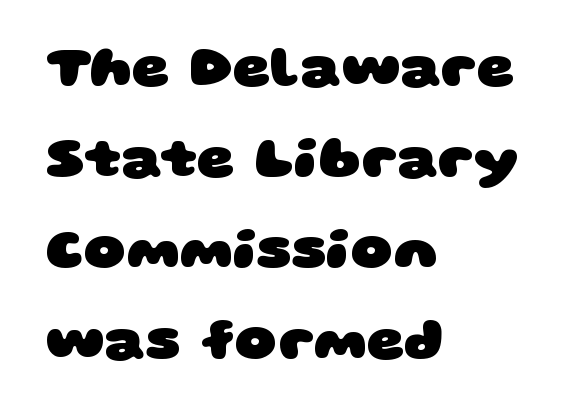
{"serif": "no", "bold": "yes", "weight": "heavy", "width": "wide", "stroke_contrast": "low", "x_height": "large", "monospaced": "no", "underline": "no", "align": "left", "line_spacing": "normal", "line_spacing_ratio": 1.57, "letter_spacing": "normal", "letter_spacing_em": 0.0, "glyph_px": 58}
